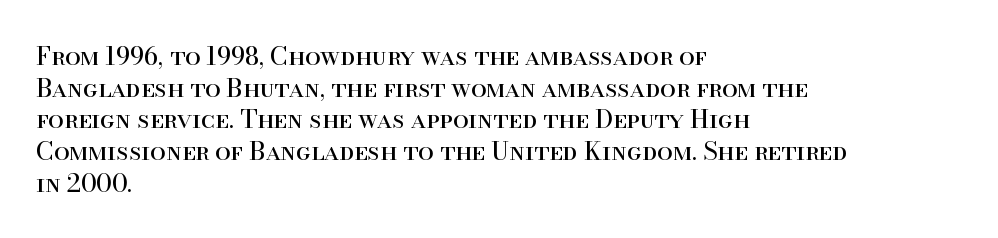
{"italic": "no", "bold": "no", "underline": "no", "align": "left", "line_spacing": "normal", "line_spacing_ratio": 1.27, "letter_spacing": "normal", "letter_spacing_em": 0.0, "glyph_px": 25}
